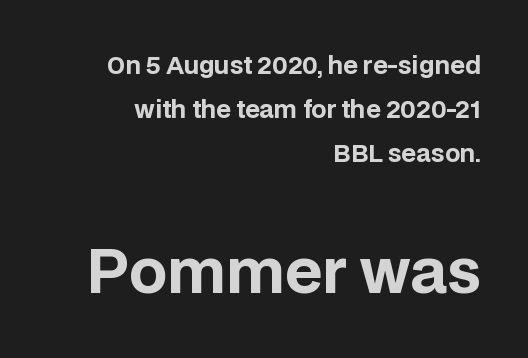
Line endings align vertically; line beginnings do not. Unmarked baselines from the first word to the last. Short note: letters normally spaced. The letters carry no serifs — their stems end cleanly without finishing strokes. As a designer I'd log this as weight 700, bold. Each letter keeps its own natural width here, so spacing adapts to shape.
